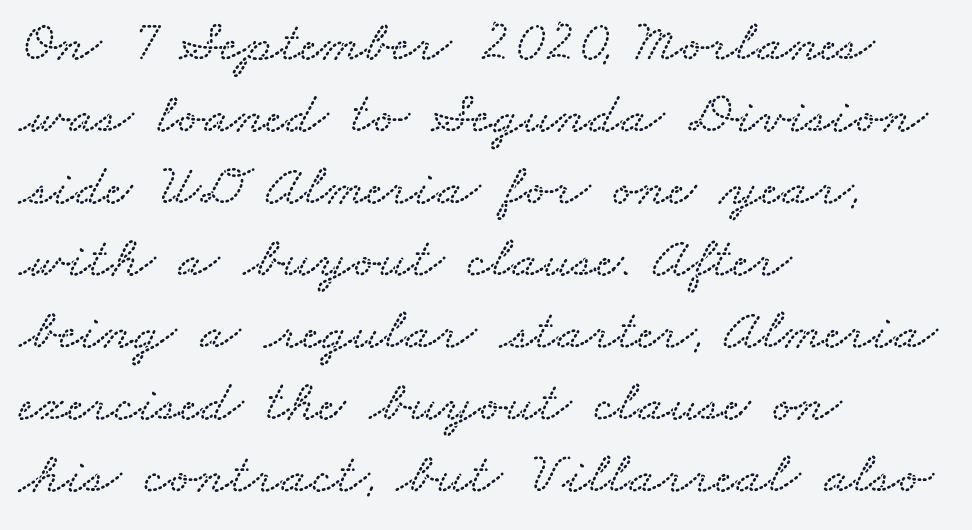
{"width": "wide", "stroke_contrast": "low", "x_height": "small", "monospaced": "no", "underline": "no", "align": "left", "line_spacing_ratio": 1.22, "letter_spacing": "normal", "letter_spacing_em": 0.0, "glyph_px": 59}
